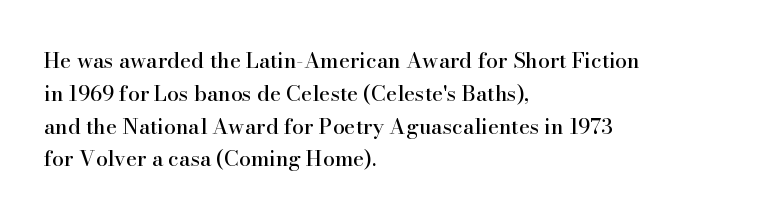
Q: Is the text italic (slanted)? A: No, it is upright.
Q: Is the text underlined? A: No.
Q: How is the paragraph aligned? A: Left-aligned.
Q: Is the spacing between letters normal or unusually wide? A: Normal.
Q: Is the spacing between lines tight, normal or loose? A: Normal.
